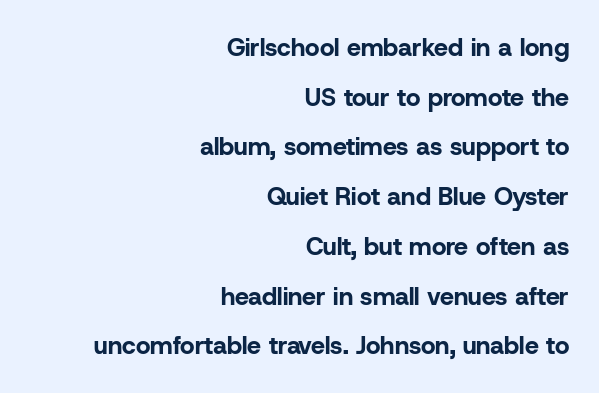
Whoever set this chose breathing room over compactness in the vertical rhythm. If you drew a ruler down the right edge, every line would touch it. Words appear dense and cohesive because spacing is normal. You'd pick this weight for a headline — it's a proper bold. The string is rendered with underlining switched off.
